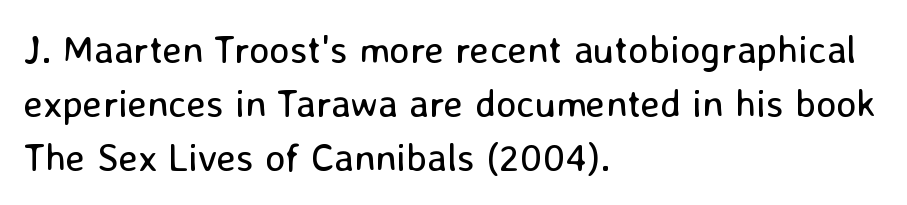
Q: Is the text bold? A: No.
Q: Is the text italic (slanted)? A: No, it is upright.
Q: Is the typeface a serif or a sans-serif typeface? A: Sans-serif.
Q: Is the text underlined? A: No.
Q: How is the paragraph aligned? A: Left-aligned.
Q: Is the spacing between letters normal or unusually wide? A: Normal.
Q: Is the spacing between lines tight, normal or loose? A: Normal.
Q: Width (condensed, normal, or wide)? A: Normal.
Q: Stroke contrast? A: Low.
Q: x-height? A: Medium.
Q: Monospaced? A: No.
